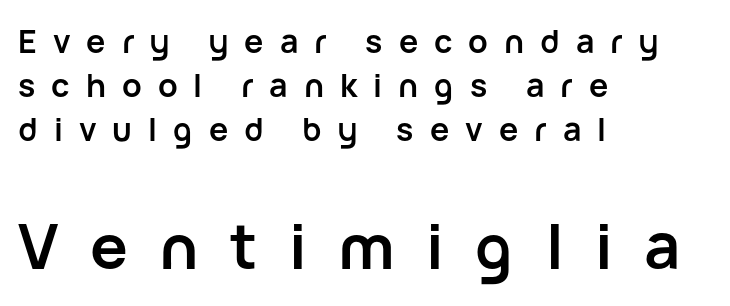
Q: Is the text bold? A: Yes.
Q: Is the text italic (slanted)? A: No, it is upright.
Q: Is the typeface a serif or a sans-serif typeface? A: Sans-serif.
Q: Is the text underlined? A: No.
Q: How is the paragraph aligned? A: Left-aligned.
Q: Is the spacing between letters normal or unusually wide? A: Unusually wide.
Q: Is the spacing between lines tight, normal or loose? A: Normal.
Q: Which block of text is set in a larger size, the first (top) or the second (bottom)? A: The second (bottom) one.
Q: Width (condensed, normal, or wide)? A: Normal.
Q: Stroke contrast? A: Low.
Q: x-height? A: Medium.
Q: Monospaced? A: No.
